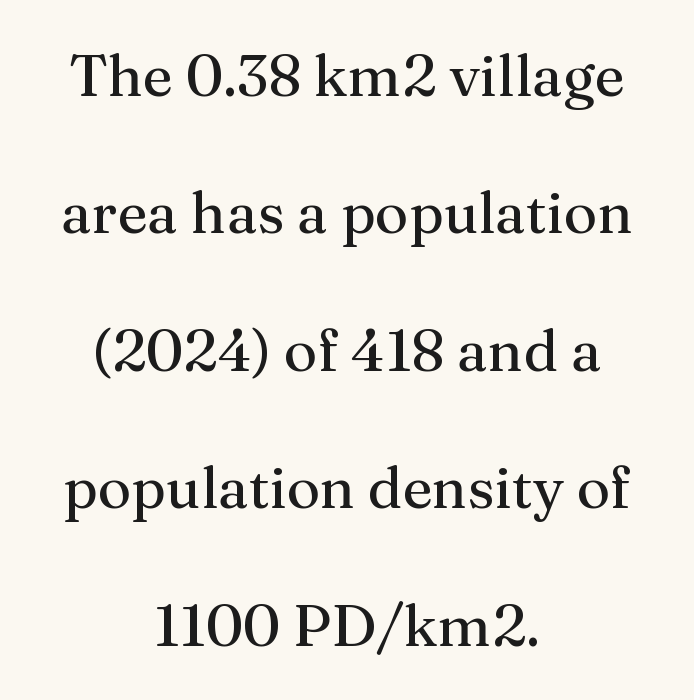
Q: Is the text bold? A: No.
Q: Is the text italic (slanted)? A: No, it is upright.
Q: Is the typeface a serif or a sans-serif typeface? A: Serif.
Q: Is the text underlined? A: No.
Q: How is the paragraph aligned? A: Centered.
Q: Is the spacing between letters normal or unusually wide? A: Normal.
Q: Is the spacing between lines tight, normal or loose? A: Loose.
Q: Width (condensed, normal, or wide)? A: Normal.
Q: Stroke contrast? A: Medium.
Q: x-height? A: Medium.
Q: Monospaced? A: No.
